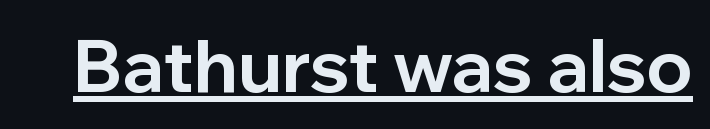
The image shows 73 px bold sans-serif type, upright; set normal letter spacing, underlined; low stroke contrast and a medium x-height.
